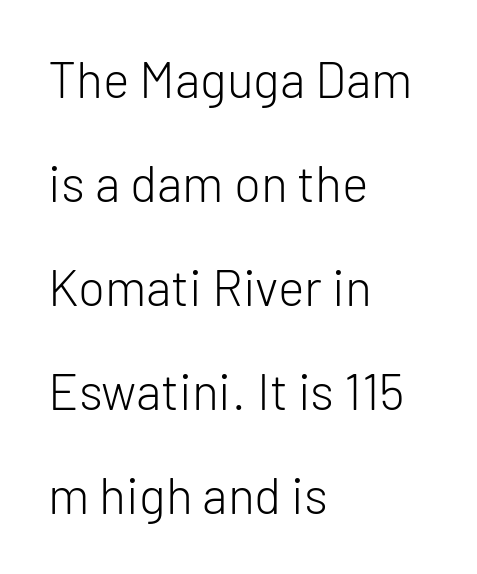
The image shows 50 px light sans-serif type, upright; set left-aligned, loose line spacing (2.08x), normal letter spacing, not underlined; low stroke contrast and a medium x-height.
